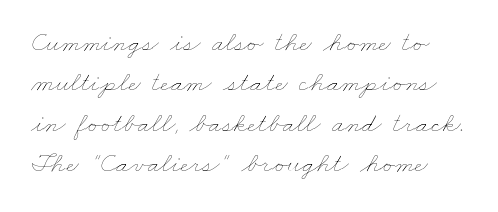
The image shows 28 px thin, wide type; set normal line spacing (1.44x), normal letter spacing, not underlined; low stroke contrast and a small x-height.
